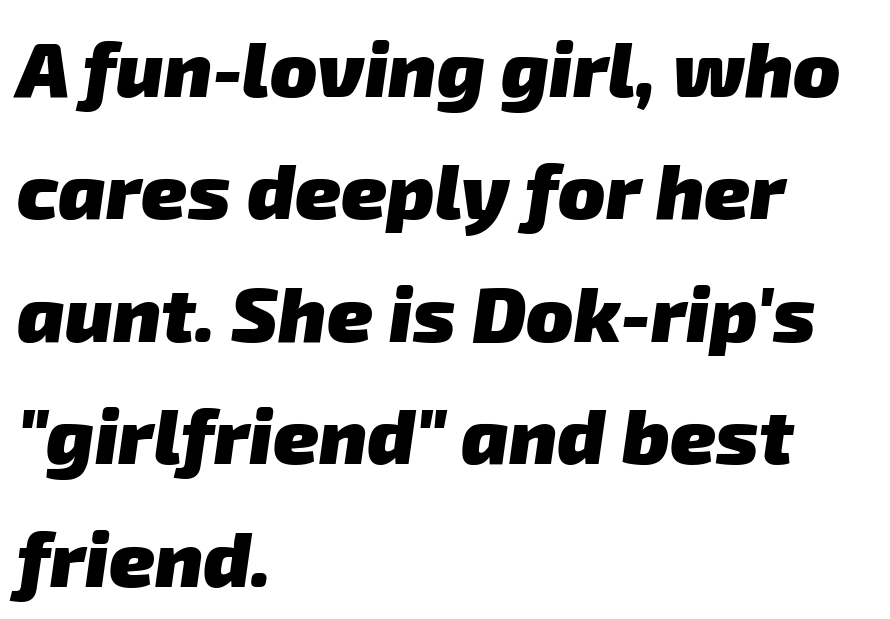
The image shows 78 px heavy sans-serif type; set left-aligned, normal line spacing (1.57x), normal letter spacing, not underlined; low stroke contrast and a medium x-height.
